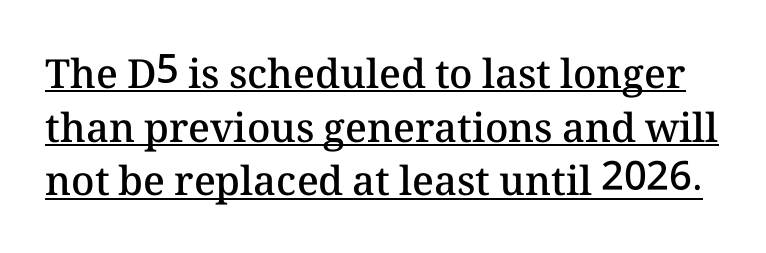
Q: Is the text bold? A: Semi-bold.
Q: Is the text italic (slanted)? A: No, it is upright.
Q: Is the text underlined? A: Yes.
Q: Is the spacing between letters normal or unusually wide? A: Normal.
Q: Is the spacing between lines tight, normal or loose? A: Normal.
Q: Width (condensed, normal, or wide)? A: Normal.
Q: Stroke contrast? A: Medium.
Q: x-height? A: Medium.
Q: Monospaced? A: No.
